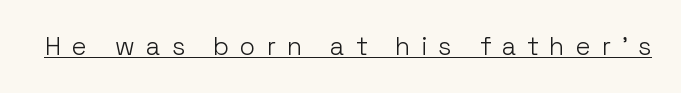
The image shows 25 px text type, upright; set unusually wide letter spacing (+0.46 em), underlined.
